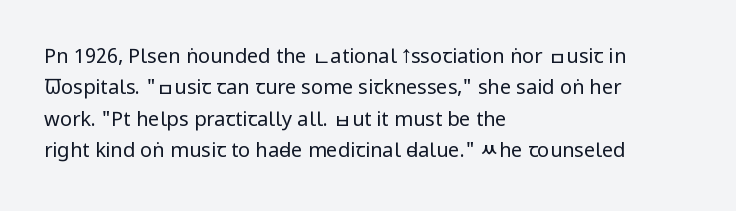
Line spacing here is normal. A typesetter would mark this as roman, not italic. The specimen omits any rule beneath the text block's lines. The rag falls on the right side of this text block. The characters are drawn with everyday or finer stroke widths.
